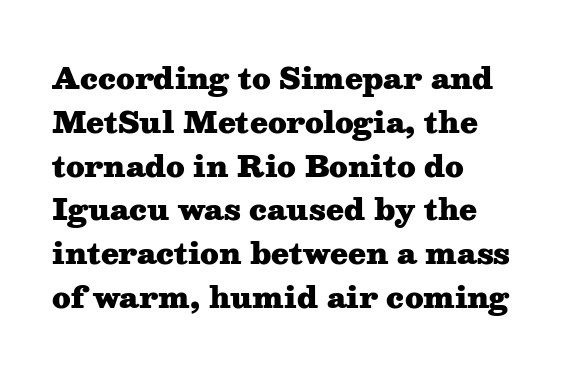
The image shows 29 px heavy, wide serif type, upright; set left-aligned, normal line spacing (1.51x), normal letter spacing, not underlined; medium stroke contrast and a medium x-height.
